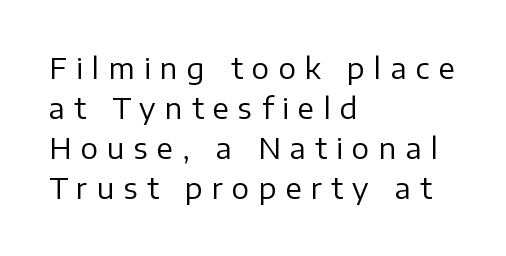
Q: Is the text bold? A: No.
Q: Is the text italic (slanted)? A: No, it is upright.
Q: Is the typeface a serif or a sans-serif typeface? A: Sans-serif.
Q: Is the text underlined? A: No.
Q: How is the paragraph aligned? A: Left-aligned.
Q: Is the spacing between letters normal or unusually wide? A: Unusually wide.
Q: Is the spacing between lines tight, normal or loose? A: Normal.
Q: Width (condensed, normal, or wide)? A: Normal.
Q: Stroke contrast? A: Low.
Q: x-height? A: Medium.
Q: Monospaced? A: No.
